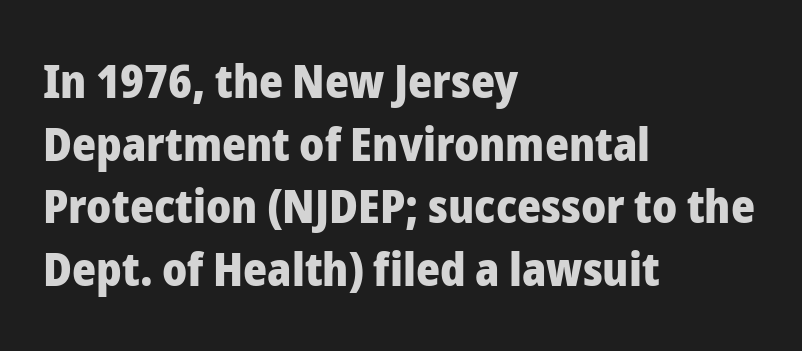
The image shows 46 px heavy sans-serif type, upright; set left-aligned, normal line spacing (1.36x), normal letter spacing, not underlined; low stroke contrast and a medium x-height.
